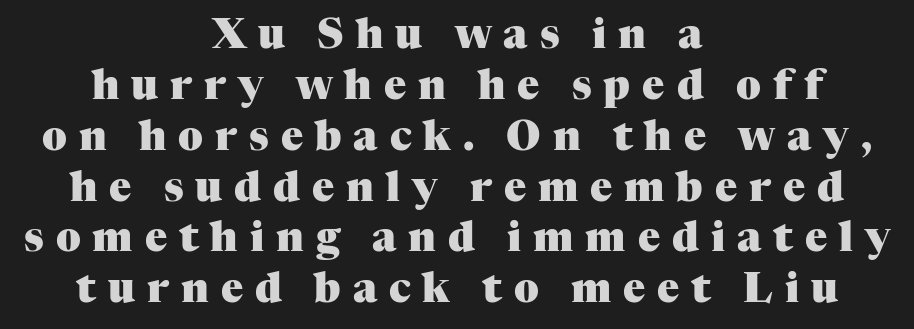
Q: Is the text bold? A: Yes.
Q: Is the text italic (slanted)? A: No, it is upright.
Q: Is the typeface a serif or a sans-serif typeface? A: Serif.
Q: Is the text underlined? A: No.
Q: How is the paragraph aligned? A: Centered.
Q: Is the spacing between letters normal or unusually wide? A: Unusually wide.
Q: Width (condensed, normal, or wide)? A: Normal.
Q: Stroke contrast? A: Medium.
Q: x-height? A: Medium.
Q: Monospaced? A: No.
